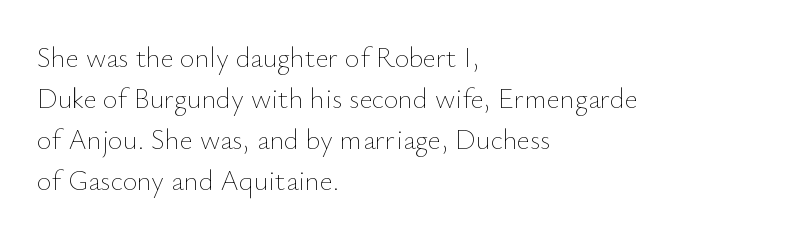
Bare-footed words on every line. Looks like regular typesetting: each glyph gets only the width it needs. Observe the ordinary spacing: letters are neighbours, not strangers. This is the regular roman posture of the typeface. In CSS terms this would be text-align: left. On a weight scale, this lands at 450 or below.
